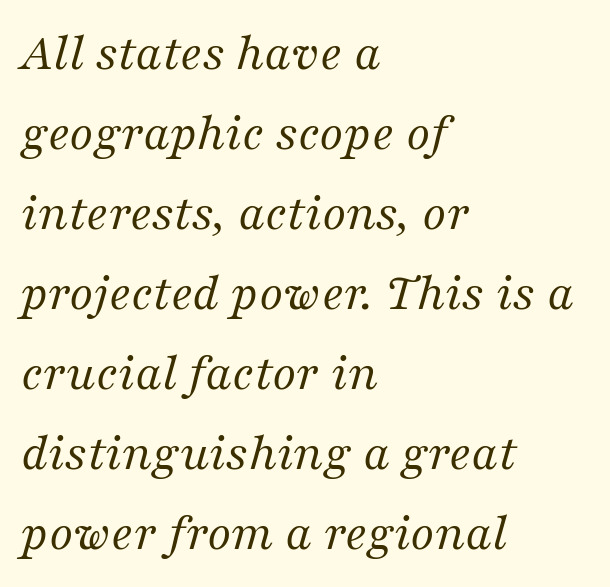
The rendering shows small feet on the letterforms — a serif design. Reading down the block, your eye returns to a fixed left position each line. Notice how descenders clear the ascenders below comfortably — that's standard leading. The space directly below the letters is spotless.
